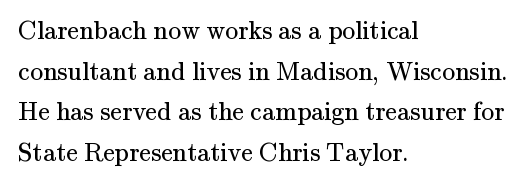
The image shows 26 px text type, upright; set left-aligned, normal line spacing (1.56x), normal letter spacing, not underlined.
